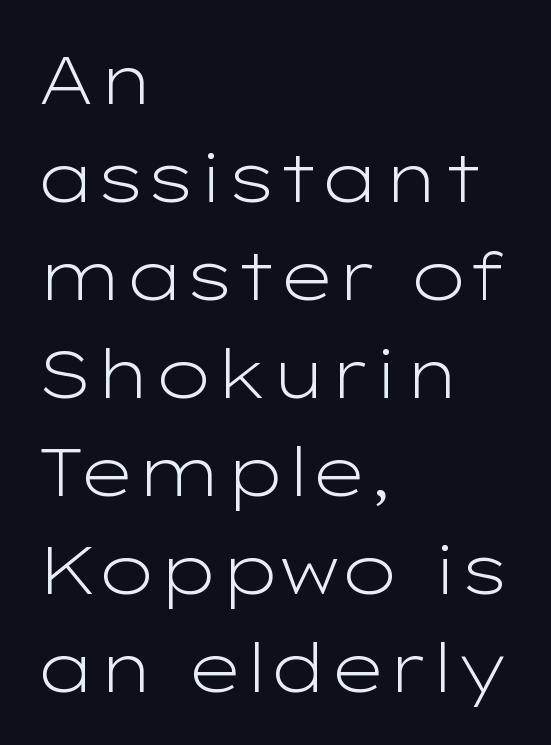
Q: Is the text bold? A: No.
Q: Is the text italic (slanted)? A: No, it is upright.
Q: Is the typeface a serif or a sans-serif typeface? A: Sans-serif.
Q: Is the text underlined? A: No.
Q: How is the paragraph aligned? A: Left-aligned.
Q: Is the spacing between letters normal or unusually wide? A: Normal.
Q: Is the spacing between lines tight, normal or loose? A: Normal.
Q: Width (condensed, normal, or wide)? A: Wide.
Q: Stroke contrast? A: Low.
Q: x-height? A: Medium.
Q: Monospaced? A: No.
